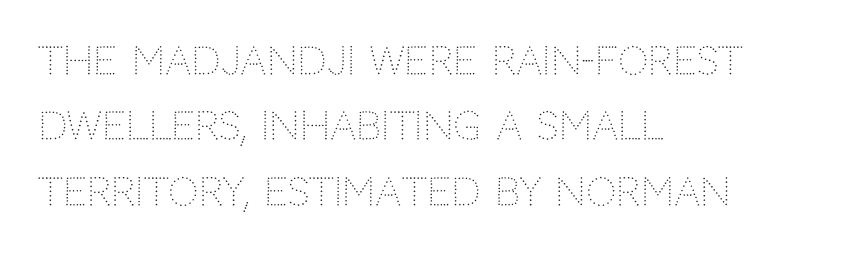
Stroke thickness stays within the range of a standard reading face or lighter. Glyph-to-glyph distance matches everyday printed text. If you drew a line through each stem, it would be perfectly vertical. Descender tails drop into unmarked territory.
